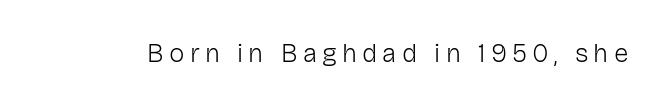
A typesetter would call this heavily tracked-out type. The lettering stays uniformly vertical, giving the passage a roman look. Each stroke keeps to a modest, everyday thickness or less. This rendering features lettering with no underline.
